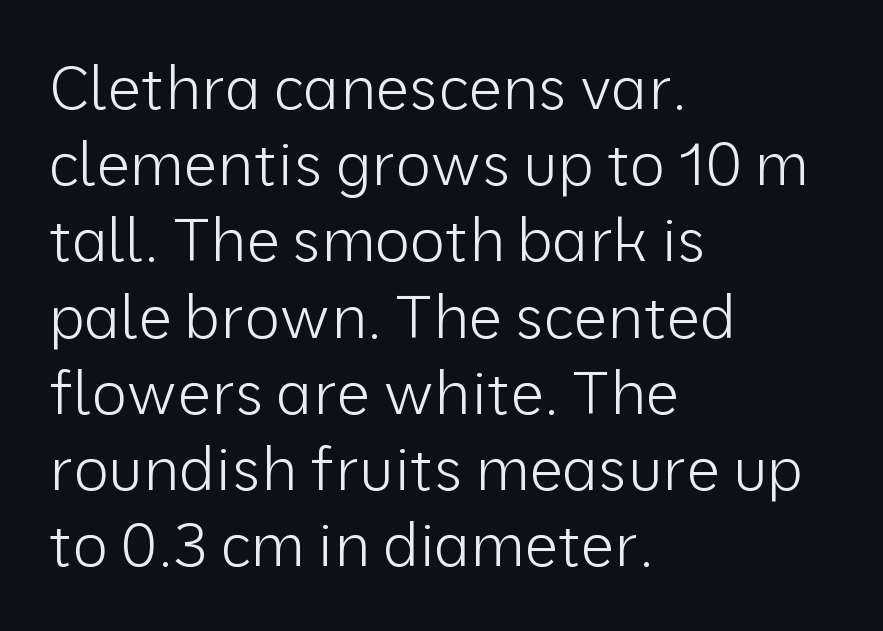
Q: Is the text bold? A: No.
Q: Is the text italic (slanted)? A: No, it is upright.
Q: Is the typeface a serif or a sans-serif typeface? A: Sans-serif.
Q: Is the text underlined? A: No.
Q: How is the paragraph aligned? A: Left-aligned.
Q: Is the spacing between letters normal or unusually wide? A: Normal.
Q: Is the spacing between lines tight, normal or loose? A: Normal.
Q: Width (condensed, normal, or wide)? A: Normal.
Q: Stroke contrast? A: Low.
Q: x-height? A: Medium.
Q: Monospaced? A: No.
